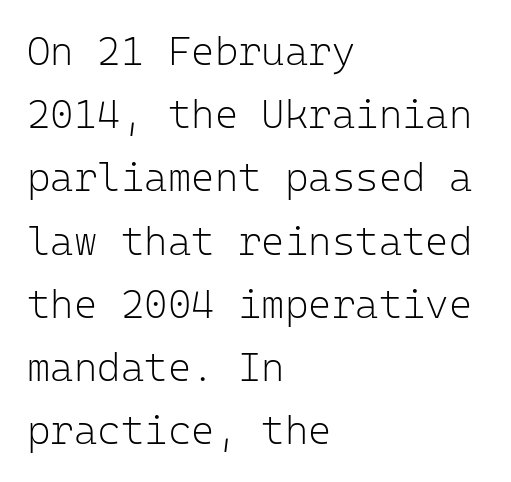
How are the letters spaced? Ordinarily, with no added tracking. Regarding leading, the lines here are spaced in the standard way. Caption: face not bold, strokes unweighted. Each letter's strokes conclude bluntly, with no projecting serifs. Beneath every word, the page is bare.
